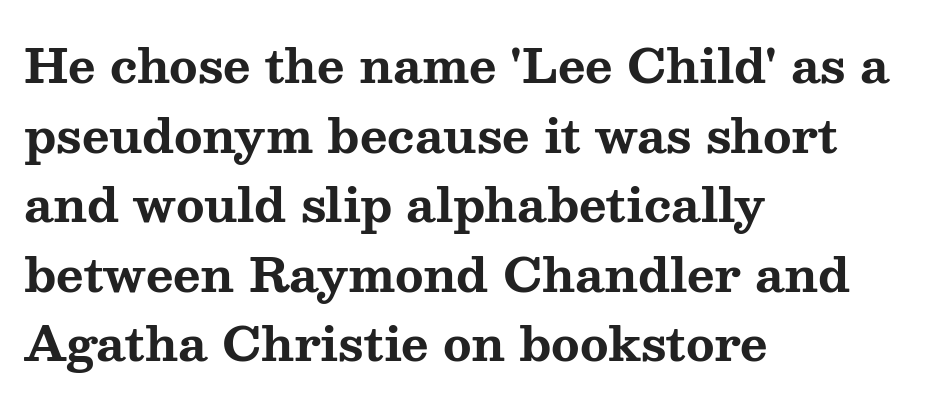
The image shows 47 px bold, wide serif type, upright; set left-aligned, normal line spacing (1.48x), normal letter spacing, not underlined; medium stroke contrast and a medium x-height.
